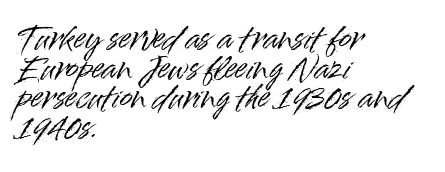
The image shows 30 px sans-serif type; set left-aligned, tight line spacing (0.99x), normal letter spacing, not underlined; high stroke contrast and a small x-height.
